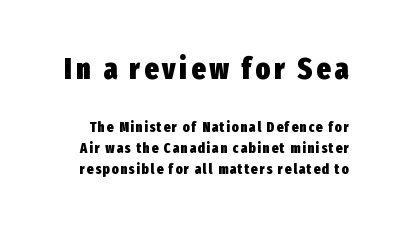
Q: Is the text bold? A: Yes.
Q: Is the text italic (slanted)? A: No, it is upright.
Q: Is the typeface a serif or a sans-serif typeface? A: Sans-serif.
Q: Is the text underlined? A: No.
Q: Is the spacing between lines tight, normal or loose? A: Normal.
Q: Which block of text is set in a larger size, the first (top) or the second (bottom)? A: The first (top) one.
Q: Width (condensed, normal, or wide)? A: Condensed.
Q: Stroke contrast? A: Low.
Q: x-height? A: Medium.
Q: Monospaced? A: No.
